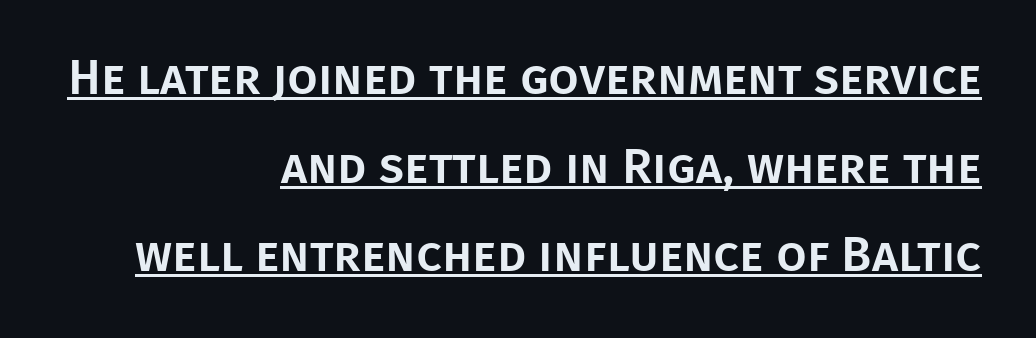
Q: Is the text italic (slanted)? A: No, it is upright.
Q: Is the typeface a serif or a sans-serif typeface? A: Sans-serif.
Q: Is the text underlined? A: Yes.
Q: How is the paragraph aligned? A: Right-aligned.
Q: Is the spacing between letters normal or unusually wide? A: Normal.
Q: Width (condensed, normal, or wide)? A: Normal.
Q: Stroke contrast? A: Low.
Q: x-height? A: Large.
Q: Monospaced? A: No.
